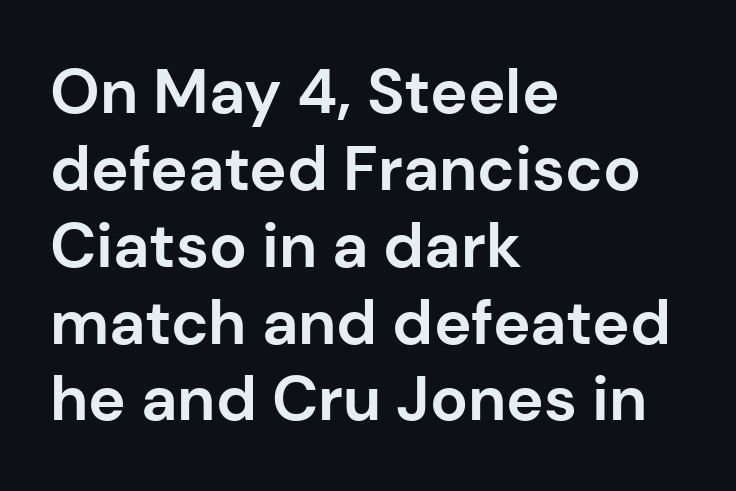
{"serif": "no", "italic": "no", "bold": "yes", "weight": "bold", "width": "normal", "stroke_contrast": "low", "x_height": "medium", "monospaced": "no", "underline": "no", "align": "left", "line_spacing_ratio": 1.22, "letter_spacing": "normal", "letter_spacing_em": 0.0, "glyph_px": 63}
